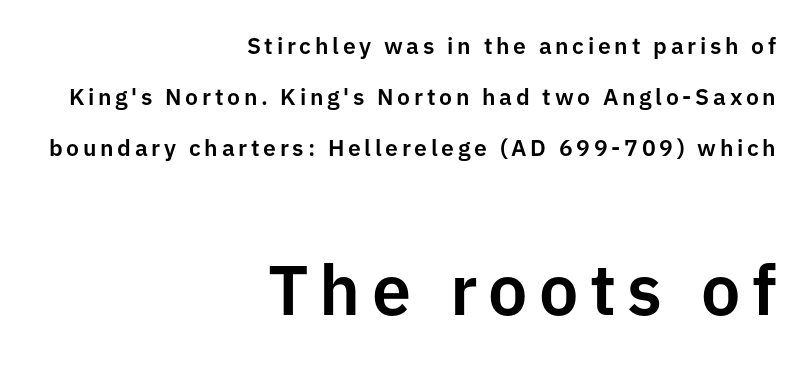
Q: Is the text italic (slanted)? A: No, it is upright.
Q: Is the typeface a serif or a sans-serif typeface? A: Sans-serif.
Q: Is the text underlined? A: No.
Q: How is the paragraph aligned? A: Right-aligned.
Q: Is the spacing between lines tight, normal or loose? A: Loose.
Q: Which block of text is set in a larger size, the first (top) or the second (bottom)? A: The second (bottom) one.
Q: Width (condensed, normal, or wide)? A: Normal.
Q: Stroke contrast? A: Low.
Q: x-height? A: Medium.
Q: Monospaced? A: No.
